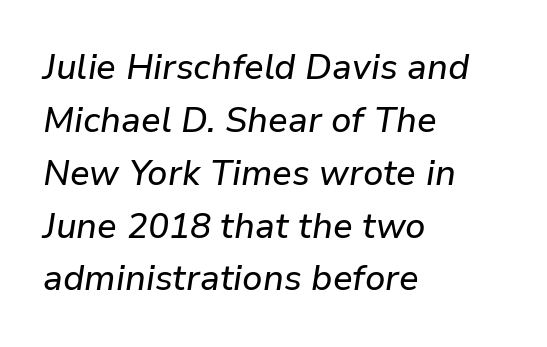
The image shows 35 px text type, italic (leaning right); set left-aligned, normal line spacing (1.51x), normal letter spacing, not underlined; low stroke contrast and a medium x-height.
